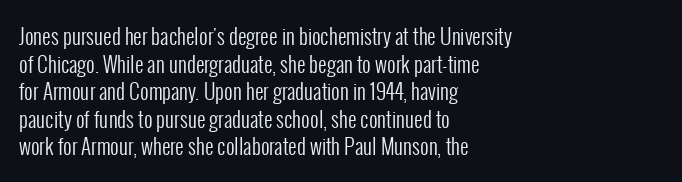
{"italic": "no", "bold": "no", "underline": "no", "align": "left", "line_spacing": "normal", "line_spacing_ratio": 1.31, "letter_spacing": "normal", "letter_spacing_em": 0.0, "glyph_px": 21}
